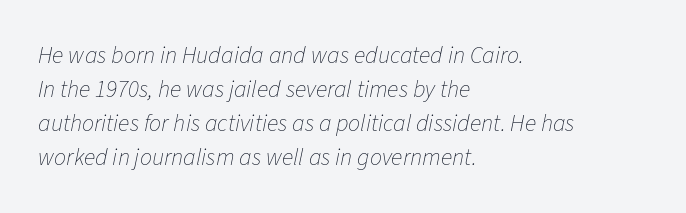
A clean baseline with only descenders dipping below it. Italic? Definitely — the glyphs are oblique. Caption: multi-line text, flush left, ragged right. A quiet, ordinary-to-light weight characterises the typeface.
